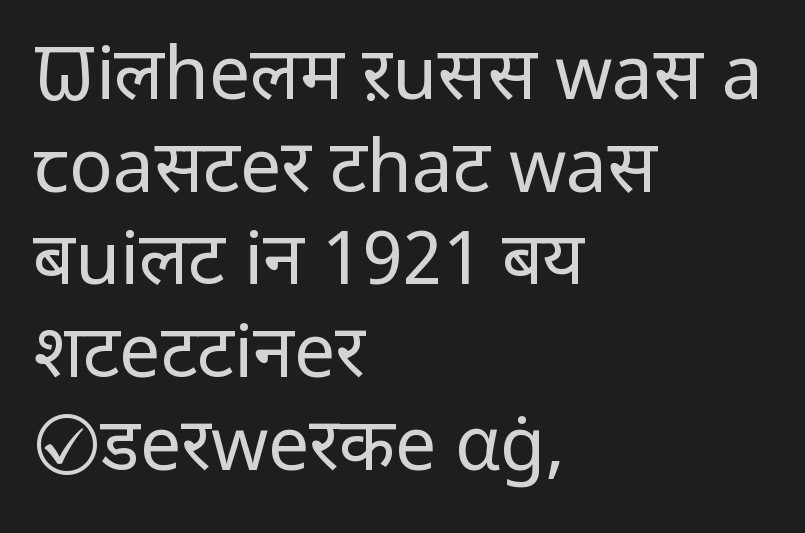
Q: Is the text bold? A: No.
Q: Is the text italic (slanted)? A: No, it is upright.
Q: Is the typeface a serif or a sans-serif typeface? A: Sans-serif.
Q: Is the text underlined? A: No.
Q: How is the paragraph aligned? A: Left-aligned.
Q: Is the spacing between letters normal or unusually wide? A: Normal.
Q: Is the spacing between lines tight, normal or loose? A: Normal.
Q: Width (condensed, normal, or wide)? A: Normal.
Q: Stroke contrast? A: Low.
Q: x-height? A: Medium.
Q: Monospaced? A: No.
